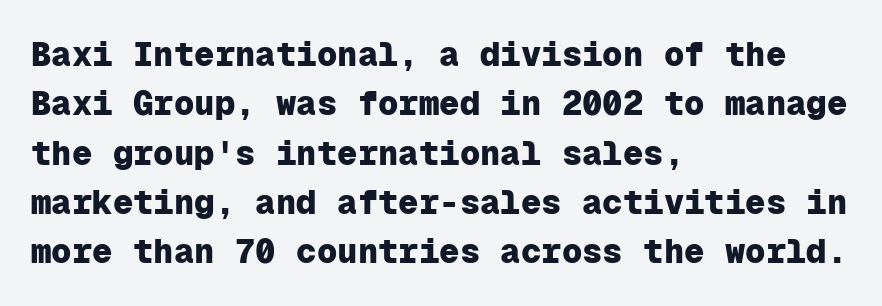
Q: Is the text bold? A: Yes.
Q: Is the text italic (slanted)? A: No, it is upright.
Q: Is the typeface a serif or a sans-serif typeface? A: Sans-serif.
Q: Is the text underlined? A: No.
Q: How is the paragraph aligned? A: Left-aligned.
Q: Is the spacing between letters normal or unusually wide? A: Normal.
Q: Is the spacing between lines tight, normal or loose? A: Normal.
Q: Width (condensed, normal, or wide)? A: Normal.
Q: Stroke contrast? A: Low.
Q: x-height? A: Medium.
Q: Monospaced? A: Yes.
